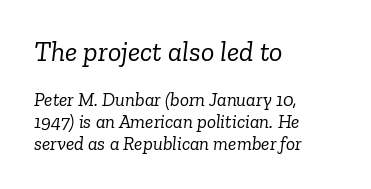
The image shows 28 px light serif type, italic (leaning right); set left-aligned, tight line spacing (1.14x), normal letter spacing, not underlined; the first (top) block is 1.47x larger; low stroke contrast and a medium x-height.
